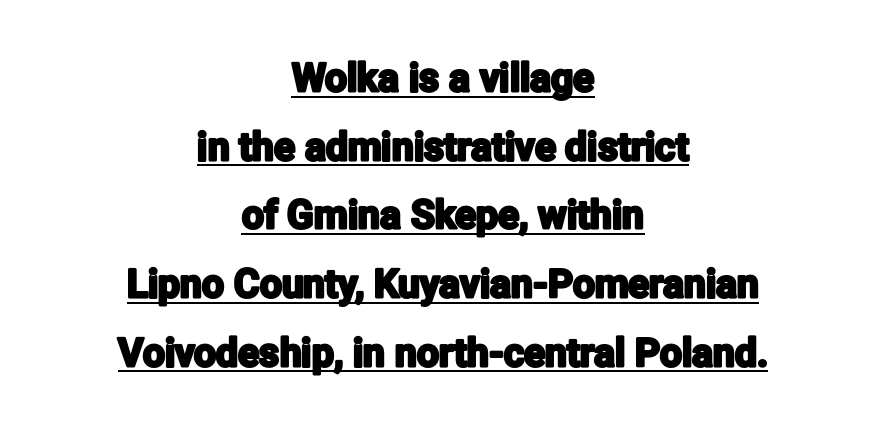
{"serif": "no", "italic": "no", "width": "condensed", "stroke_contrast": "low", "x_height": "medium", "monospaced": "no", "underline": "yes", "align": "center", "line_spacing_ratio": 1.76, "letter_spacing": "normal", "letter_spacing_em": 0.0, "glyph_px": 39}
